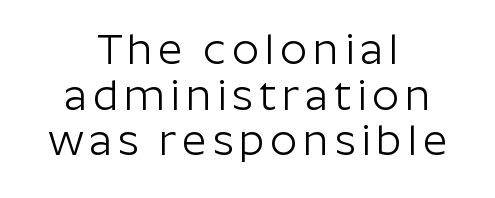
These lines were composed using upright roman letters. Leading: reduced. The letterforms sit at book weight or below. Type without underlining. If you folded the block vertically in half, each line would mirror itself in length. These lines are composed in type without serifs.
